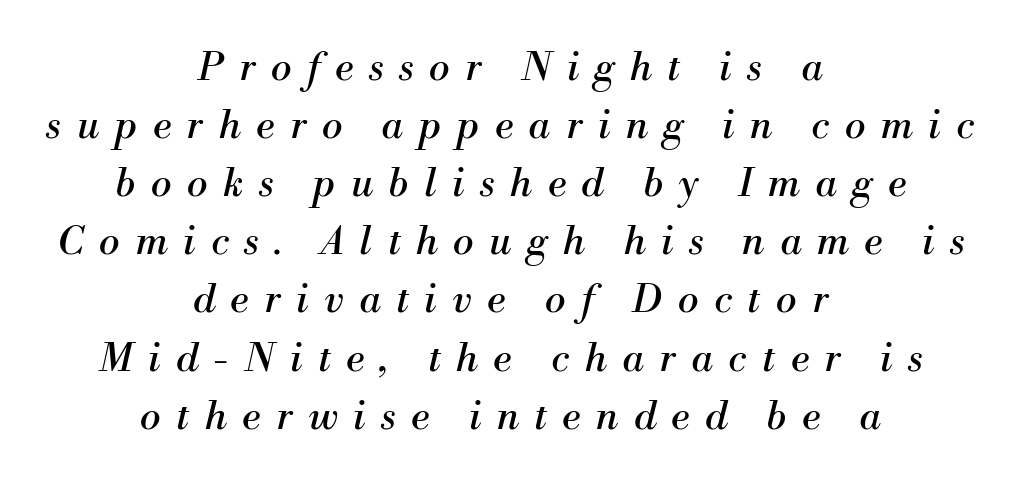
{"serif": "yes", "italic": "yes", "lean": "right", "slant_degrees": 13, "bold": "no", "weight": "regular", "width": "normal", "stroke_contrast": "medium", "x_height": "small", "monospaced": "no", "underline": "no", "align": "center", "line_spacing": "normal", "line_spacing_ratio": 1.49, "letter_spacing": "wide", "letter_spacing_em": 0.4, "glyph_px": 39}
